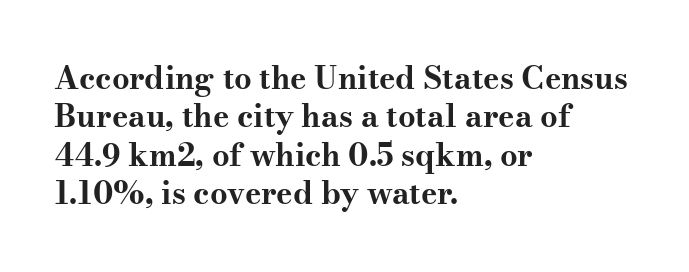
{"serif": "yes", "italic": "no", "bold": "yes", "weight": "bold", "width": "wide", "stroke_contrast": "medium", "x_height": "small", "monospaced": "no", "underline": "no", "align": "left", "line_spacing_ratio": 1.24, "letter_spacing": "normal", "letter_spacing_em": 0.0, "glyph_px": 31}
